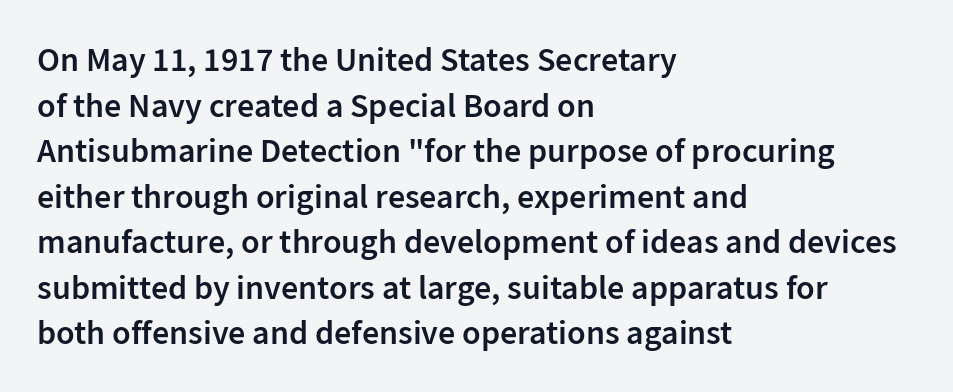
{"serif": "no", "italic": "no", "bold": "semi", "weight": "semibold", "width": "normal", "stroke_contrast": "low", "x_height": "medium", "monospaced": "no", "underline": "no", "align": "left", "line_spacing": "normal", "line_spacing_ratio": 1.34, "letter_spacing": "normal", "letter_spacing_em": 0.0, "glyph_px": 34}
